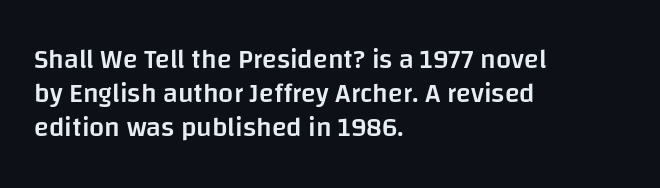
{"italic": "no", "bold": "semi", "underline": "no", "align": "left", "line_spacing": "normal", "line_spacing_ratio": 1.26, "letter_spacing": "normal", "letter_spacing_em": 0.0, "glyph_px": 27}
